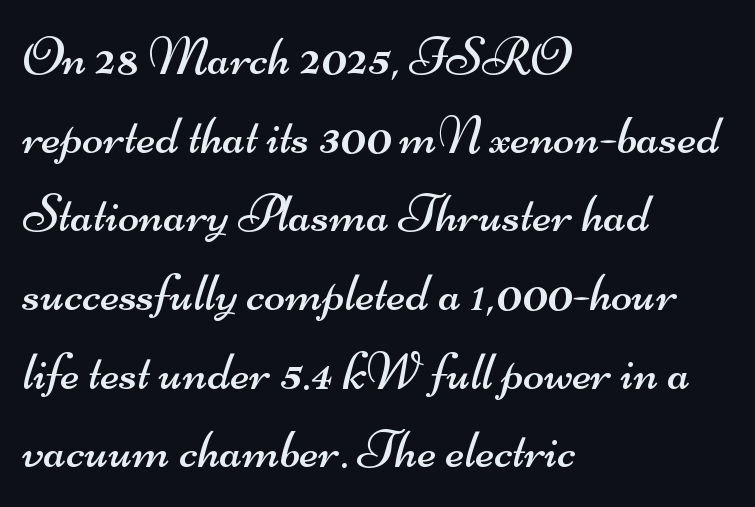
Q: Is the text bold? A: No.
Q: Is the typeface a serif or a sans-serif typeface? A: Sans-serif.
Q: Is the text underlined? A: No.
Q: How is the paragraph aligned? A: Left-aligned.
Q: Is the spacing between letters normal or unusually wide? A: Normal.
Q: Is the spacing between lines tight, normal or loose? A: Normal.
Q: Width (condensed, normal, or wide)? A: Wide.
Q: Stroke contrast? A: Medium.
Q: x-height? A: Small.
Q: Monospaced? A: No.
